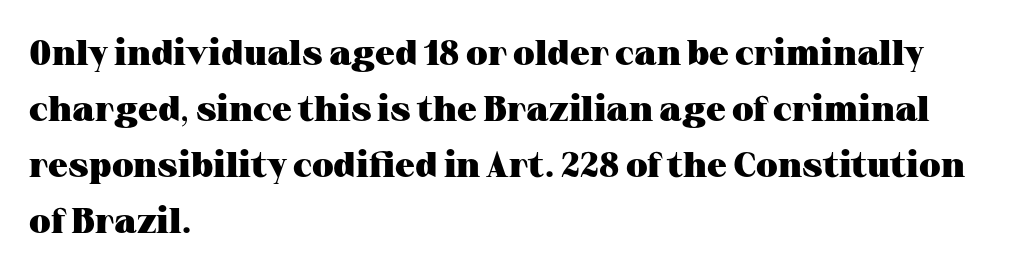
The font's upright variant was chosen for this text. Examine the stroke ends and you'll spot serifs. You could not count columns in this text — the font is proportionally spaced. Horizontally, the lines are justified to the leading edge only. Typographic density is high because the face is bold. These lines keep a tight, regular rhythm from letter to letter.
